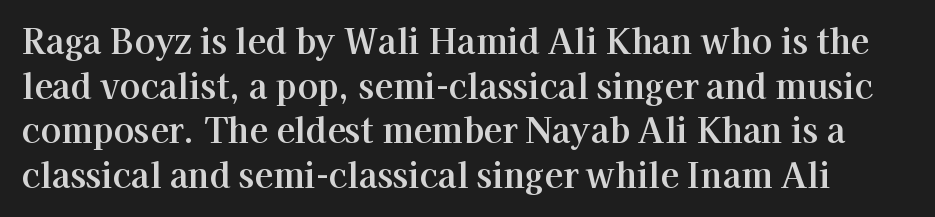
The rendering shows small feet on the letterforms — a serif design. The baseline area is clear. Ordinary non-slanted type is in use. Character widths vary here, with narrow letters taking less room than wide ones. Tracking here is standard; glyphs follow each other at the usual distance.
